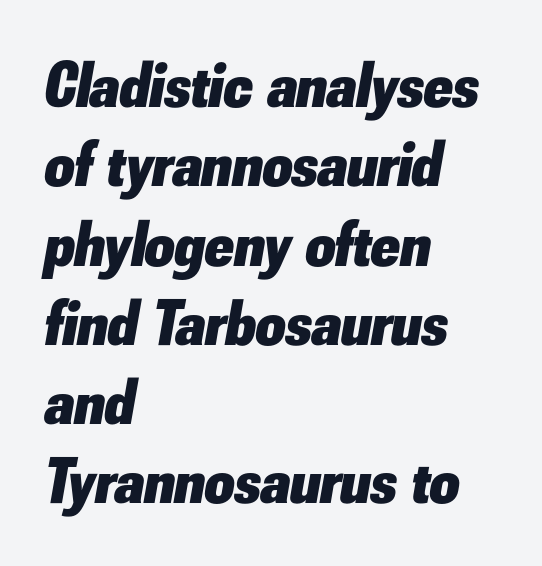
Q: Is the text bold? A: Yes.
Q: Is the text italic (slanted)? A: Yes, it leans right by about 10 degrees.
Q: Is the text underlined? A: No.
Q: How is the paragraph aligned? A: Left-aligned.
Q: Is the spacing between letters normal or unusually wide? A: Normal.
Q: Width (condensed, normal, or wide)? A: Normal.
Q: Stroke contrast? A: Low.
Q: x-height? A: Small.
Q: Monospaced? A: No.
